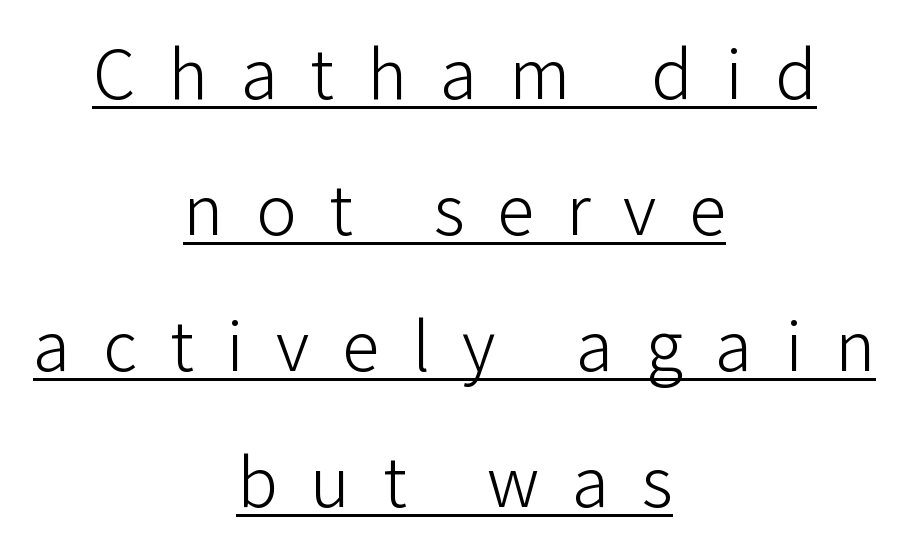
{"serif": "no", "italic": "no", "bold": "no", "weight": "light", "width": "normal", "stroke_contrast": "low", "x_height": "medium", "monospaced": "no", "underline": "yes", "align": "center", "line_spacing": "loose", "line_spacing_ratio": 2.0, "letter_spacing": "wide", "letter_spacing_em": 0.48, "glyph_px": 68}
